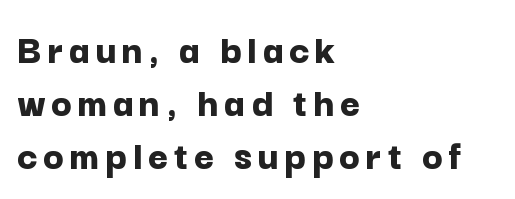
A roman cut, with each character standing at attention. The rendering uses natural spacing where letterforms have individual widths. Only glyphs here, with clear space below each row. This sample is left-justified, so line endings fall wherever the words run out. The glyphs have the mass of a bold cut. You can tell from the bare stems that sans-serif type was used.
